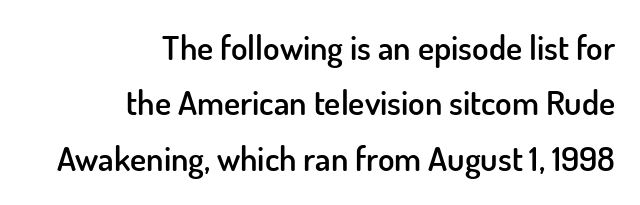
Q: Is the text bold? A: Semi-bold.
Q: Is the text italic (slanted)? A: No, it is upright.
Q: Is the typeface a serif or a sans-serif typeface? A: Sans-serif.
Q: Is the text underlined? A: No.
Q: How is the paragraph aligned? A: Right-aligned.
Q: Is the spacing between letters normal or unusually wide? A: Normal.
Q: Is the spacing between lines tight, normal or loose? A: Normal.
Q: Width (condensed, normal, or wide)? A: Normal.
Q: Stroke contrast? A: Low.
Q: x-height? A: Small.
Q: Monospaced? A: No.
